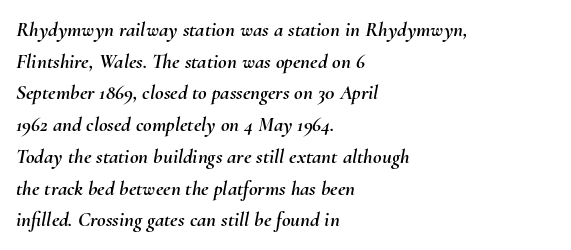
Line spacing here is normal. Only glyphs here, with clear space below each row. Compared with a centered layout, this one pins lines to the left instead. The line texture is even and compact thanks to regular tracking.
